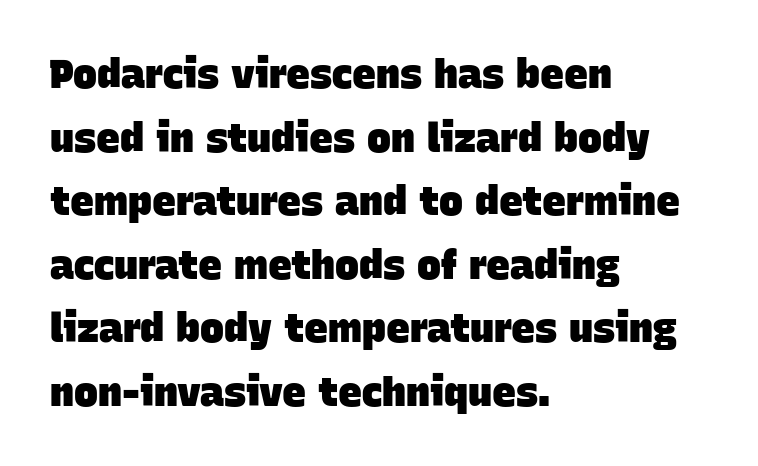
The image shows 40 px heavy sans-serif type; set left-aligned, normal line spacing (1.59x), normal letter spacing, not underlined; low stroke contrast and a large x-height.
